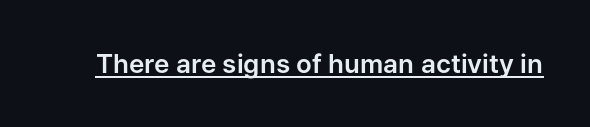
{"italic": "no", "underline": "yes", "letter_spacing": "normal", "letter_spacing_em": 0.0, "glyph_px": 26}
